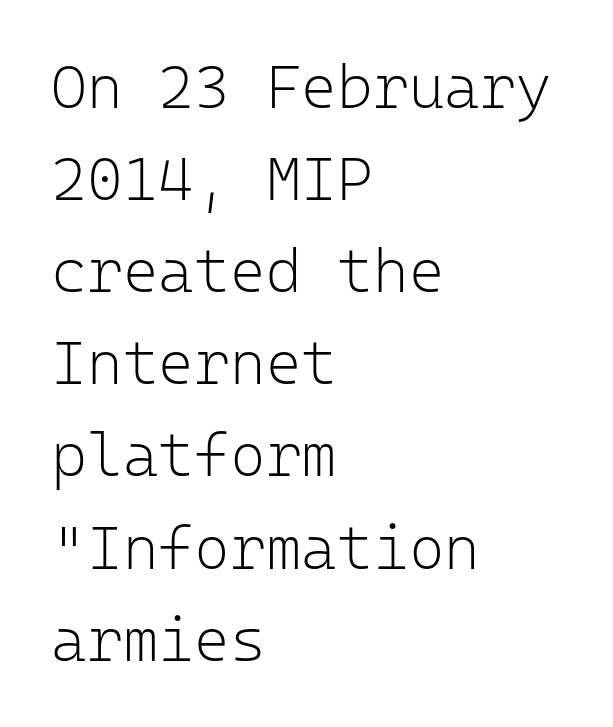
Compared with typical paragraphs, the rows here are spaced about the same. These lines stack with their left ends in a neat column. No feet cap the strokes, marking this as sans-serif type. Bold? No — there's no thickening of the strokes.
